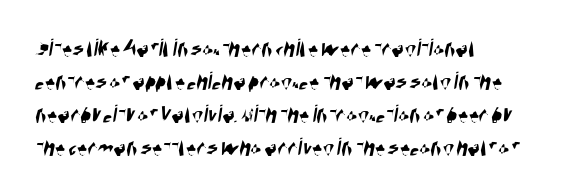
Q: Is the text underlined? A: No.
Q: How is the paragraph aligned? A: Left-aligned.
Q: Is the spacing between letters normal or unusually wide? A: Normal.
Q: Is the spacing between lines tight, normal or loose? A: Normal.
